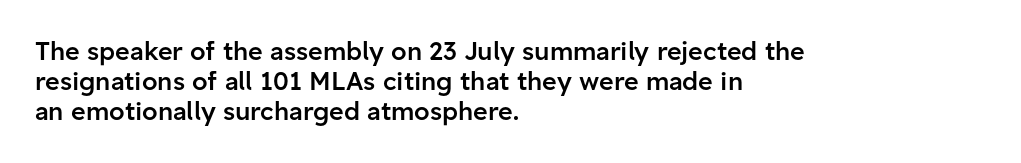
{"italic": "no", "bold": "semi", "underline": "no", "align": "left", "line_spacing_ratio": 1.21, "letter_spacing": "normal", "letter_spacing_em": 0.0, "glyph_px": 25}
